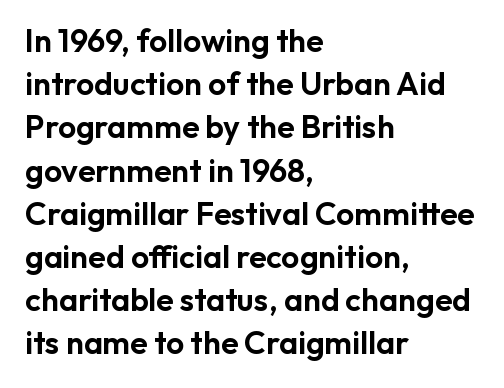
Quick note: underline off. Proportional: the letters do not fall into vertical columns. Leftover space on each line is placed entirely after the last word. These lines are composed in type without serifs.
